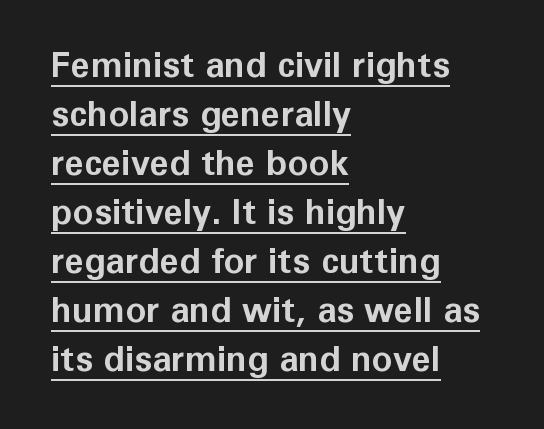
Q: Is the text bold? A: Yes.
Q: Is the text italic (slanted)? A: No, it is upright.
Q: Is the typeface a serif or a sans-serif typeface? A: Sans-serif.
Q: Is the text underlined? A: Yes.
Q: How is the paragraph aligned? A: Left-aligned.
Q: Is the spacing between letters normal or unusually wide? A: Normal.
Q: Is the spacing between lines tight, normal or loose? A: Normal.
Q: Width (condensed, normal, or wide)? A: Normal.
Q: Stroke contrast? A: Low.
Q: x-height? A: Medium.
Q: Monospaced? A: No.
